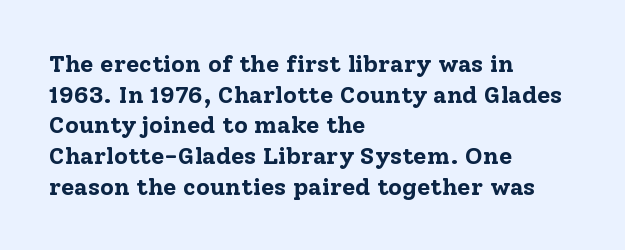
{"italic": "no", "bold": "yes", "underline": "no", "align": "left", "line_spacing": "normal", "line_spacing_ratio": 1.28, "letter_spacing": "normal", "letter_spacing_em": 0.0, "glyph_px": 24}
